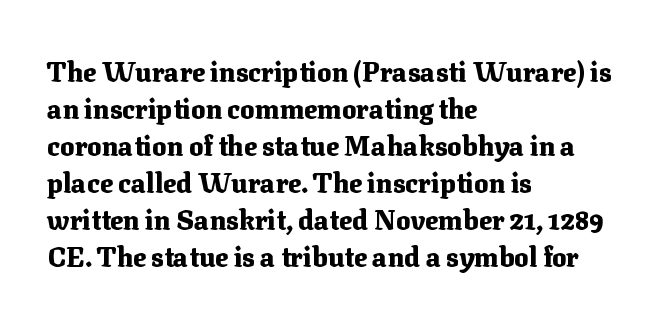
{"italic": "no", "bold": "yes", "underline": "no", "align": "left", "line_spacing": "normal", "line_spacing_ratio": 1.37, "letter_spacing": "normal", "letter_spacing_em": 0.0, "glyph_px": 27}
